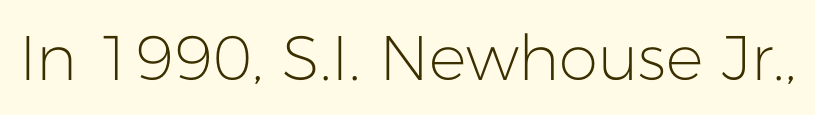
Q: Is the text bold? A: No.
Q: Is the text italic (slanted)? A: No, it is upright.
Q: Is the typeface a serif or a sans-serif typeface? A: Sans-serif.
Q: Is the text underlined? A: No.
Q: Is the spacing between letters normal or unusually wide? A: Normal.
Q: Width (condensed, normal, or wide)? A: Normal.
Q: Stroke contrast? A: Low.
Q: x-height? A: Medium.
Q: Monospaced? A: No.
